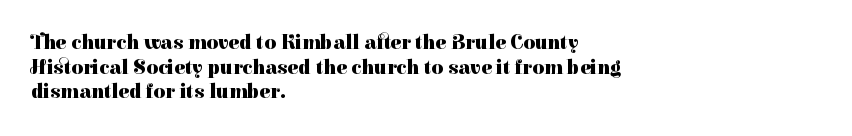
The image shows 20 px bold type, upright; set left-aligned, line spacing 1.23x, normal letter spacing, not underlined.
